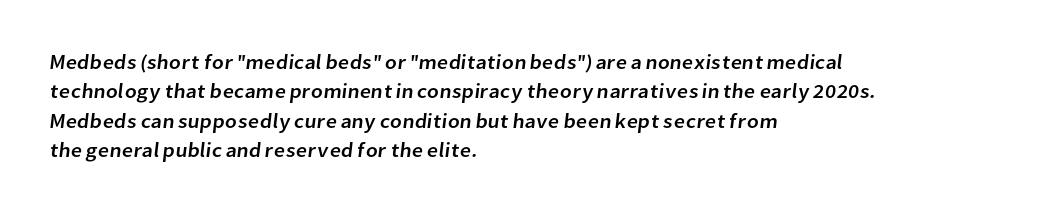
The image shows 20 px text type; set left-aligned, normal line spacing (1.47x), normal letter spacing, not underlined.
